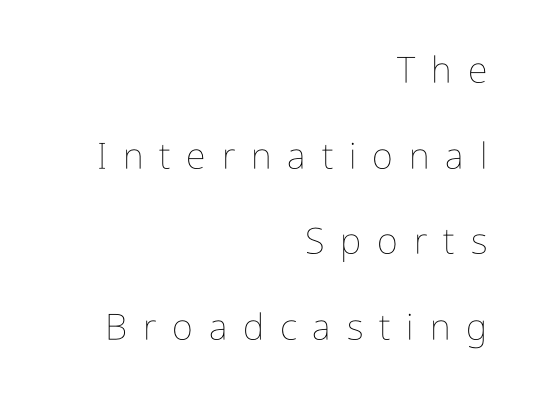
{"italic": "no", "bold": "no", "weight": "thin", "width": "condensed", "stroke_contrast": "low", "x_height": "medium", "monospaced": "no", "underline": "no", "align": "right", "line_spacing": "loose", "line_spacing_ratio": 2.38, "letter_spacing": "wide", "letter_spacing_em": 0.44, "glyph_px": 36}
